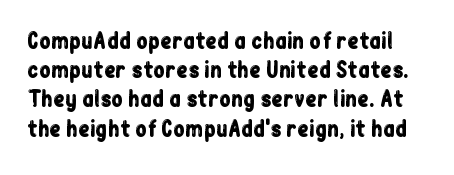
Tracking here is standard; glyphs follow each other at the usual distance. Only glyphs here, with clear space below each row. Regarding leading, the lines here are spaced in the standard way. The type sits square on the baseline with zero lean.
